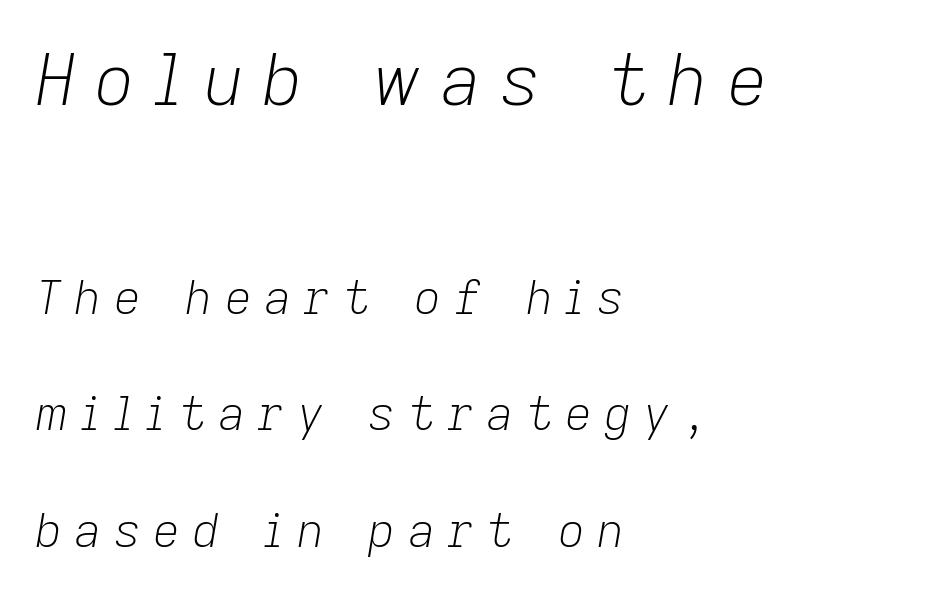
The foot of each line stays bare and open. Whoever set this chose breathing room over compactness in the vertical rhythm. You could not count columns in this text — the font is proportionally spaced. Yep, that's italic — everything's leaning.
